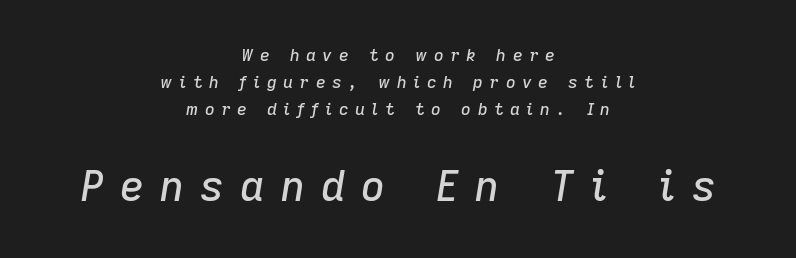
Here the second block reads like a headline and the first like body copy. The glyphs look as if they've been sheared to an angle. Leading matches the norm, producing a regular column. Note the varied advance widths — an 'i' is clearly narrower than an 'm'. Quick note: underline off. If you folded the block vertically in half, each line would mirror itself in length.
